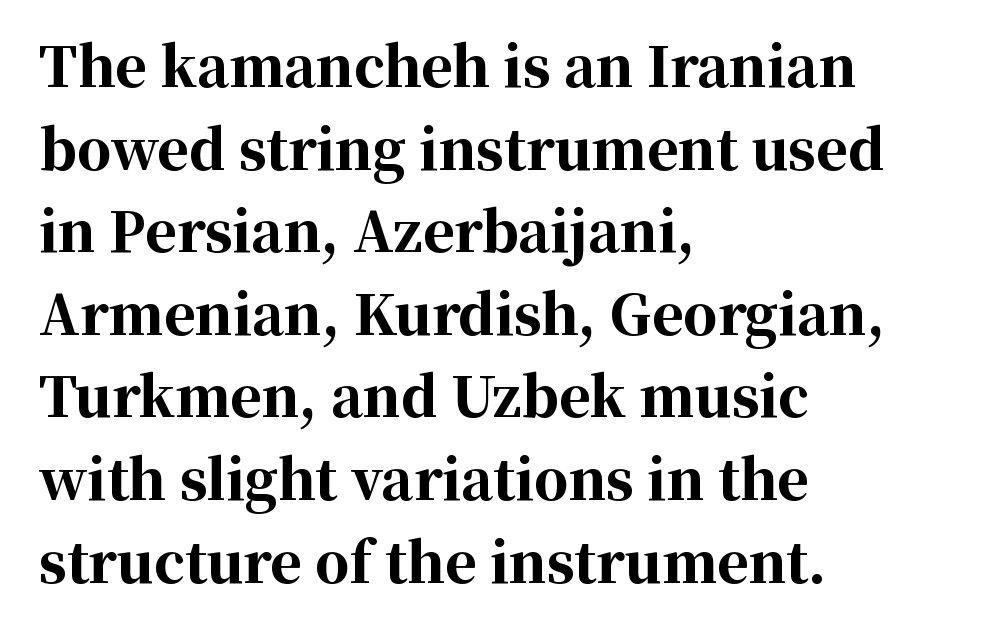
Default kerning and tracking; the words read as compact shapes. This rendering features lettering with no underline. Note the varied advance widths — an 'i' is clearly narrower than an 'm'. Ascenders rise straight up at ninety degrees. The font family rendered here belongs to the serif group. Regarding leading, the lines here are spaced in the standard way.
